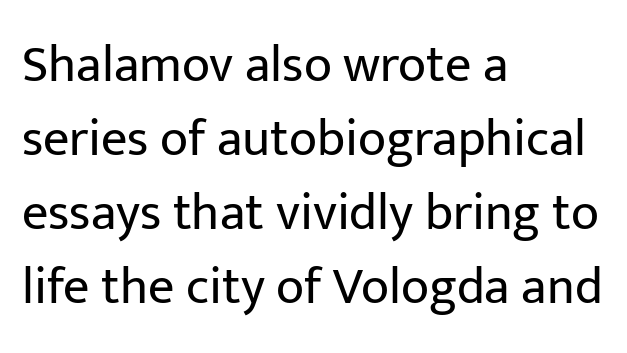
The image shows 52 px regular-weight sans-serif type, upright; set left-aligned, normal line spacing (1.42x), normal letter spacing, not underlined; low stroke contrast and a medium x-height.
